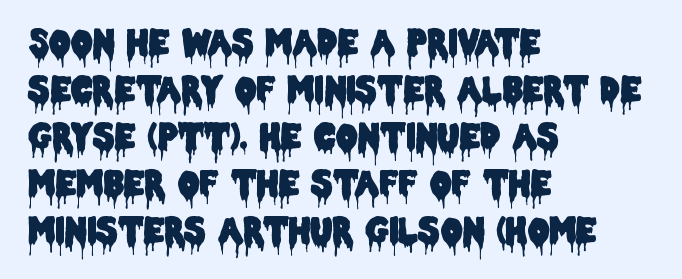
The image shows 34 px condensed sans-serif type, upright; set left-aligned, normal line spacing (1.38x), normal letter spacing, not underlined; low stroke contrast and a large x-height.
